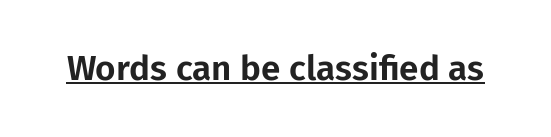
{"serif": "no", "italic": "no", "width": "normal", "stroke_contrast": "low", "x_height": "medium", "monospaced": "no", "underline": "yes", "letter_spacing": "normal", "letter_spacing_em": 0.0, "glyph_px": 35}
